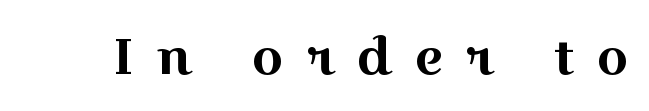
Each letter's strokes conclude with small projecting serifs. Spacing verdict: proportional, widths tailored to each character. The face used here is rendered with a markedly widened letterfit. Characters remain perfectly vertical along every line. No word sits above an underline.
